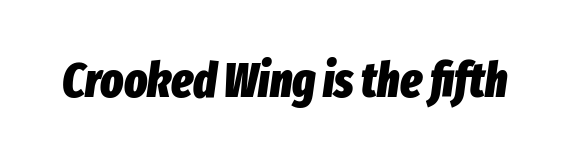
{"italic": "yes", "lean": "right", "slant_degrees": 8, "bold": "yes", "weight": "heavy", "width": "condensed", "stroke_contrast": "low", "x_height": "medium", "monospaced": "no", "underline": "no", "letter_spacing": "normal", "letter_spacing_em": 0.0, "glyph_px": 48}
